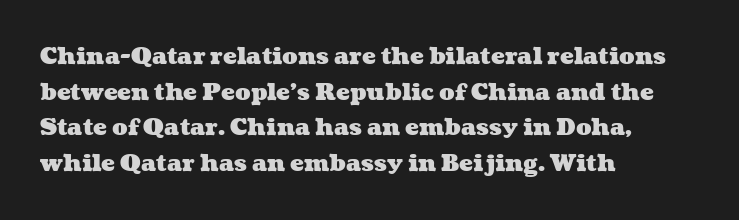
The image shows 23 px bold type; set left-aligned, normal line spacing (1.55x), normal letter spacing, not underlined.
